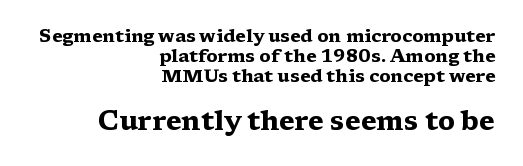
Leading: reduced. The letters stand straight up with perfectly vertical stems. Which margin do the lines hug? The right one — the left edge is uneven. Tracking value appears to be zero — textbook default spacing.
